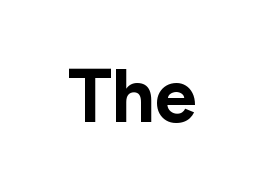
Q: Is the text bold? A: Yes.
Q: Is the text italic (slanted)? A: No, it is upright.
Q: Is the typeface a serif or a sans-serif typeface? A: Sans-serif.
Q: Is the text underlined? A: No.
Q: Is the spacing between letters normal or unusually wide? A: Normal.
Q: Width (condensed, normal, or wide)? A: Normal.
Q: Stroke contrast? A: Low.
Q: x-height? A: Medium.
Q: Monospaced? A: No.
